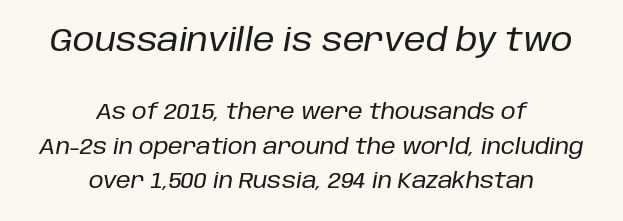
Caption: upper text group enlarged, lower text group reduced. These lines are rendered in a variable-pitch font. The rendering keeps characters at their native spacing. Posture: slanted.
